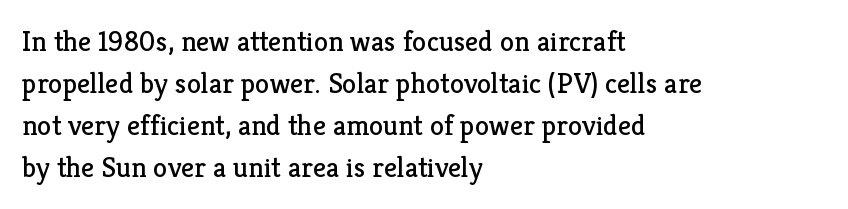
{"serif": "yes", "italic": "no", "bold": "no", "weight": "regular", "width": "normal", "stroke_contrast": "low", "x_height": "medium", "monospaced": "no", "underline": "no", "align": "left", "line_spacing": "normal", "line_spacing_ratio": 1.45, "letter_spacing": "normal", "letter_spacing_em": 0.0, "glyph_px": 29}
